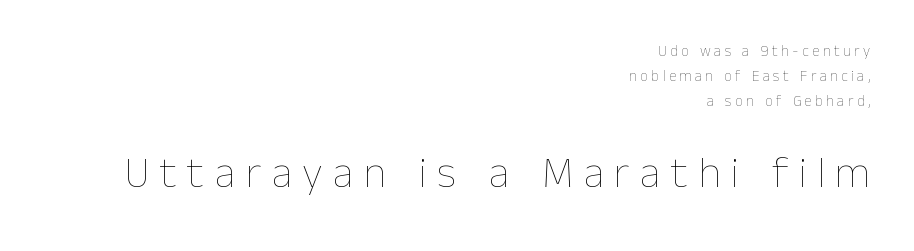
Q: Is the text bold? A: No.
Q: Is the text italic (slanted)? A: No, it is upright.
Q: Is the text underlined? A: No.
Q: How is the paragraph aligned? A: Right-aligned.
Q: Is the spacing between letters normal or unusually wide? A: Unusually wide.
Q: Is the spacing between lines tight, normal or loose? A: Normal.
Q: Which block of text is set in a larger size, the first (top) or the second (bottom)? A: The second (bottom) one.
Q: Width (condensed, normal, or wide)? A: Normal.
Q: Stroke contrast? A: Low.
Q: x-height? A: Medium.
Q: Monospaced? A: No.
